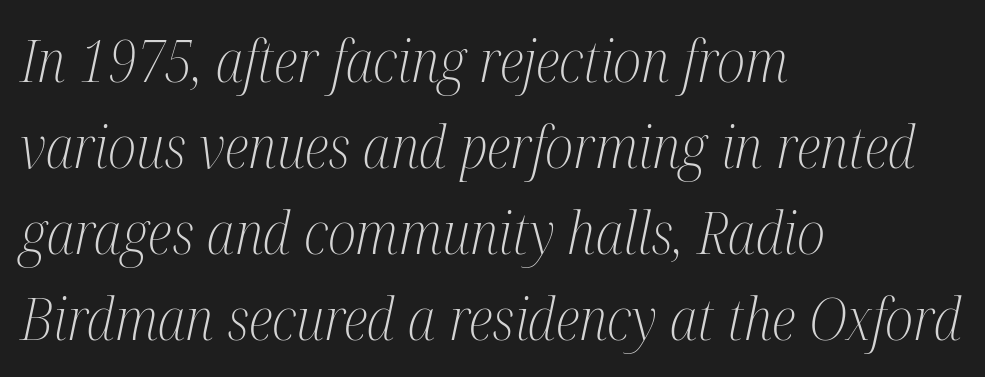
The passage shown stacks its lines at a standard gap. What stands out about the letter spacing? Nothing — it is the standard amount. The characters display serif detailing at their extremities. Underline: absent.
